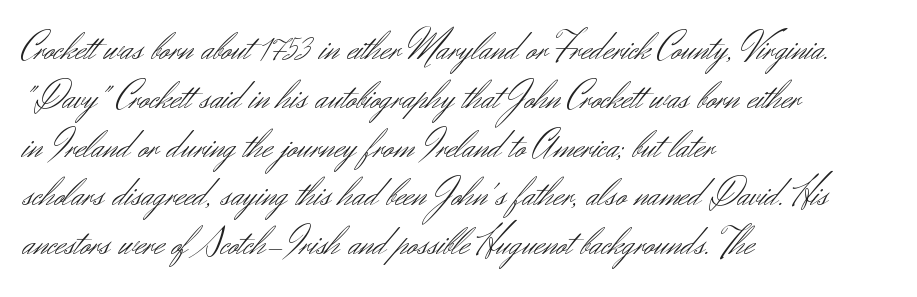
Nothing heavy about these letters — not bold at all. The compositor pushed each line to the left boundary. Lines of text with bare space underneath. Note the varied advance widths — an 'i' is clearly narrower than an 'm'.
